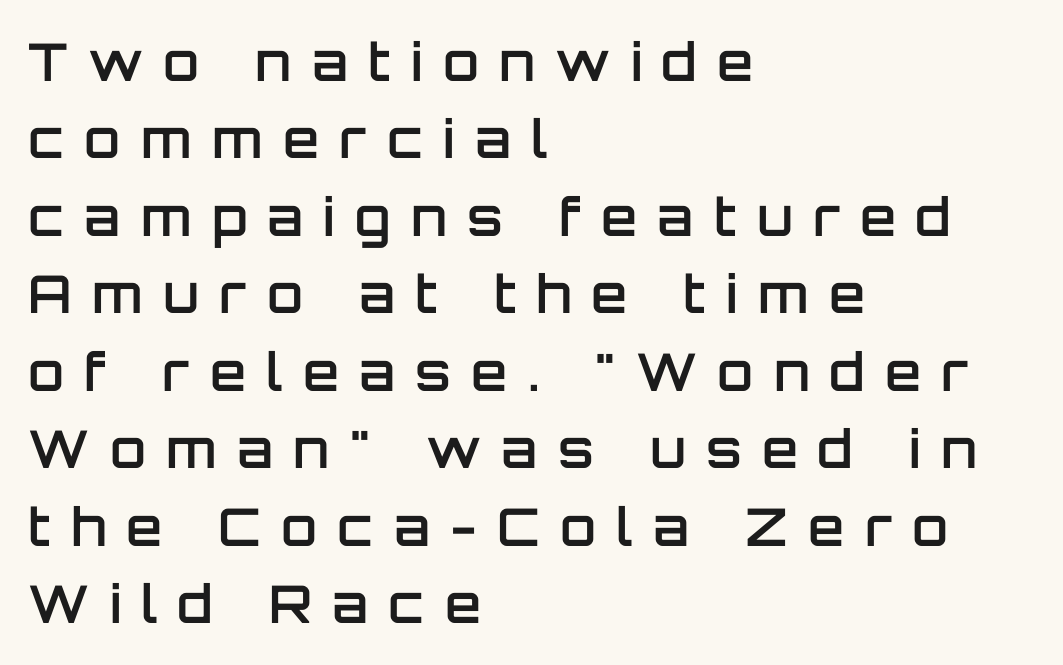
{"serif": "no", "italic": "no", "bold": "semi", "weight": "semibold", "width": "normal", "stroke_contrast": "low", "x_height": "large", "monospaced": "no", "underline": "no", "align": "left", "line_spacing": "normal", "line_spacing_ratio": 1.49, "letter_spacing": "wide", "letter_spacing_em": 0.39, "glyph_px": 52}
